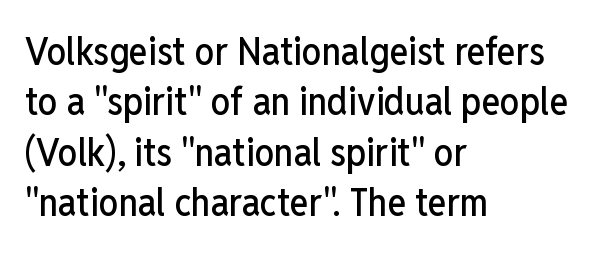
The image shows 39 px condensed sans-serif type, upright; set left-aligned, normal line spacing (1.29x), normal letter spacing, not underlined; low stroke contrast and a medium x-height.
